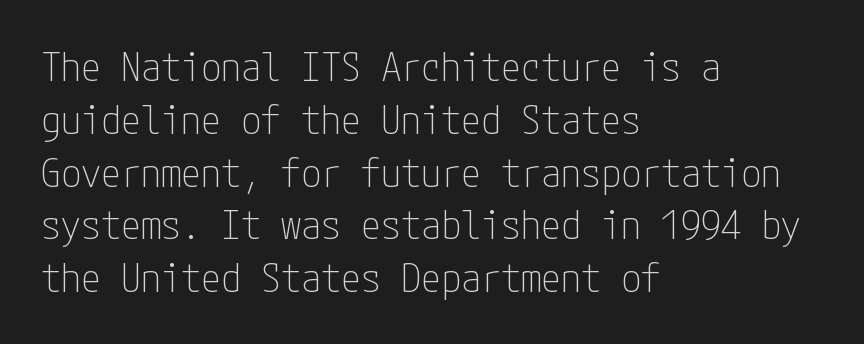
The image shows 40 px thin, condensed sans-serif type, upright; set left-aligned, normal line spacing (1.32x), normal letter spacing, not underlined; low stroke contrast and a medium x-height.
